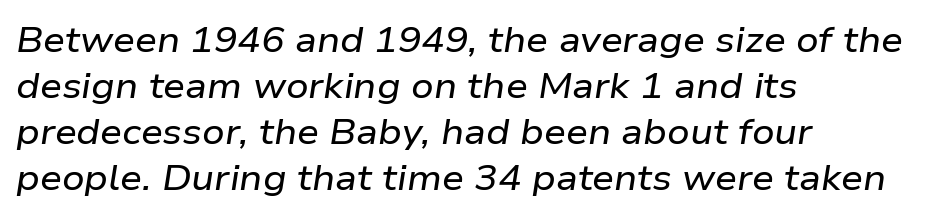
The image shows 35 px wide type, italic (leaning right); set left-aligned, normal line spacing (1.31x), normal letter spacing, not underlined; low stroke contrast and a medium x-height.
